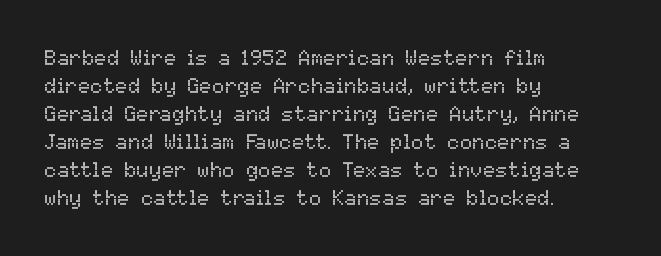
Q: Is the text bold? A: No.
Q: Is the text italic (slanted)? A: No, it is upright.
Q: Is the text underlined? A: No.
Q: How is the paragraph aligned? A: Left-aligned.
Q: Is the spacing between letters normal or unusually wide? A: Normal.
Q: Is the spacing between lines tight, normal or loose? A: Normal.
